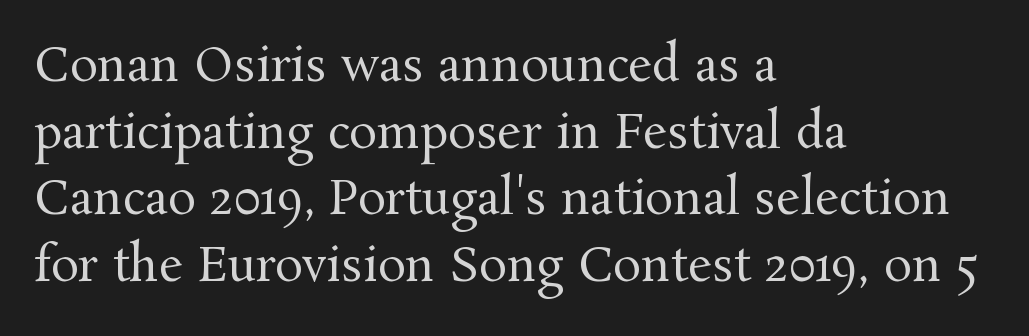
{"serif": "yes", "italic": "no", "bold": "no", "weight": "regular", "width": "normal", "stroke_contrast": "medium", "x_height": "medium", "monospaced": "no", "underline": "no", "align": "left", "line_spacing": "normal", "line_spacing_ratio": 1.42, "letter_spacing": "normal", "letter_spacing_em": 0.0, "glyph_px": 47}
